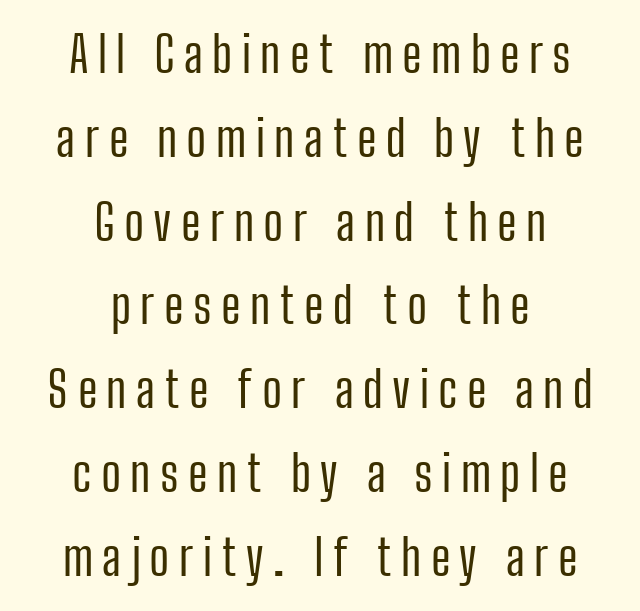
This sample has the flowing, uneven cadence of proportional lettering. Typographically, this falls in the sans-serif category. The weight tops out at a normal text grade. The lines in this sample share a center point and differ in where they start and stop. Has an underline been added? It has not. This sample uses an upright cut, with every glyph sitting square on the baseline.
